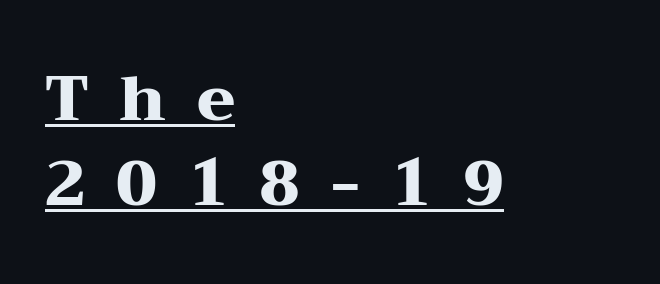
{"serif": "yes", "italic": "no", "bold": "yes", "weight": "heavy", "width": "wide", "stroke_contrast": "medium", "x_height": "medium", "monospaced": "no", "underline": "yes", "align": "left", "line_spacing": "normal", "line_spacing_ratio": 1.37, "letter_spacing": "wide", "letter_spacing_em": 0.49, "glyph_px": 62}
